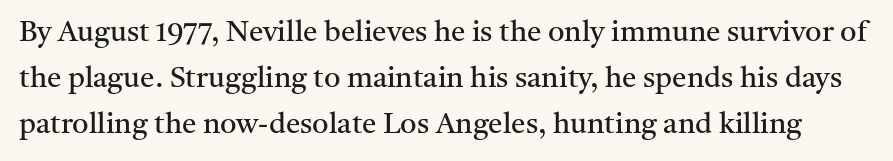
{"serif": "yes", "italic": "no", "bold": "no", "weight": "regular", "width": "normal", "stroke_contrast": "medium", "x_height": "medium", "monospaced": "no", "underline": "no", "line_spacing": "normal", "line_spacing_ratio": 1.59, "letter_spacing": "normal", "letter_spacing_em": 0.0, "glyph_px": 29}
